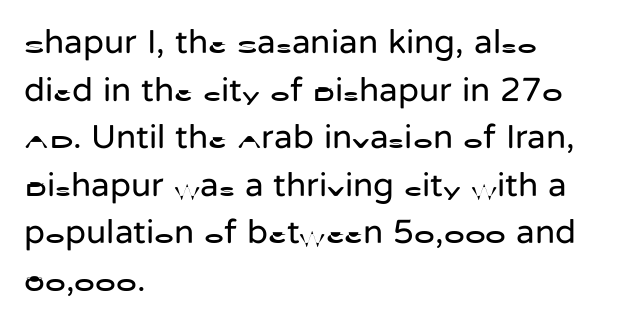
The image shows 34 px regular-weight sans-serif type, upright; set left-aligned, normal line spacing (1.4x), normal letter spacing, not underlined; low stroke contrast and a medium x-height.
